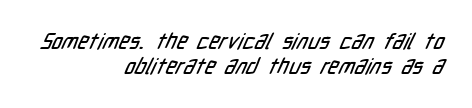
Q: Is the text underlined? A: No.
Q: How is the paragraph aligned? A: Right-aligned.
Q: Is the spacing between letters normal or unusually wide? A: Normal.
Q: Is the spacing between lines tight, normal or loose? A: Tight.
